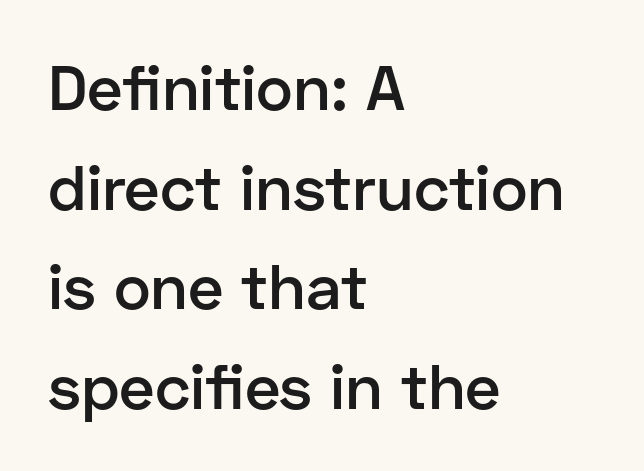
{"serif": "no", "italic": "no", "bold": "semi", "weight": "semibold", "width": "normal", "stroke_contrast": "low", "x_height": "medium", "monospaced": "no", "underline": "no", "align": "left", "line_spacing": "normal", "line_spacing_ratio": 1.58, "letter_spacing": "normal", "letter_spacing_em": 0.0, "glyph_px": 63}
